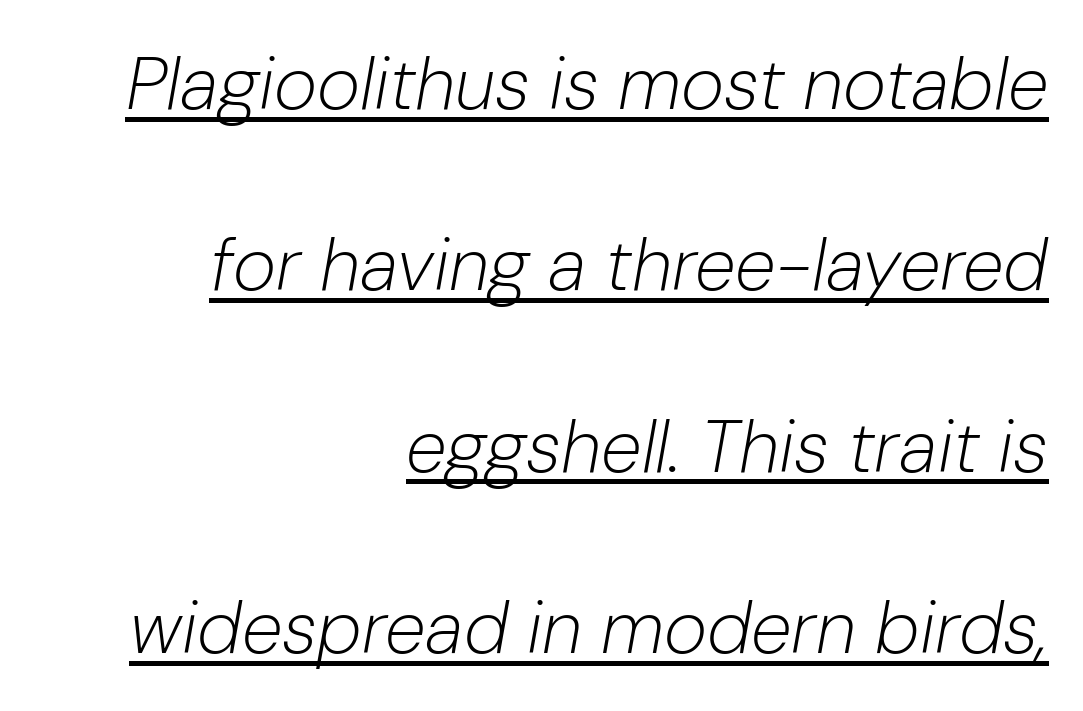
The image shows 74 px light type, italic (leaning right); set right-aligned, loose line spacing (2.45x), normal letter spacing, underlined; low stroke contrast and a medium x-height.
